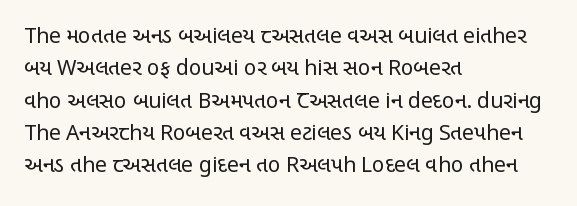
Words float on clear page, feet unadorned. Letters have the restrained weight of plain body copy at most. Horizontal alignment here is leftward, the default for most running prose. Whoever set this chose a conventional vertical rhythm. This sample uses an upright cut, with every glyph sitting square on the baseline.
